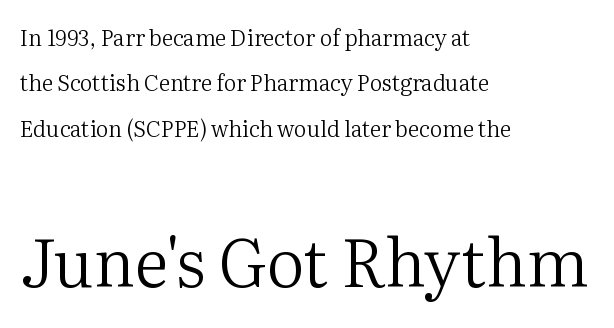
{"serif": "yes", "italic": "no", "bold": "no", "weight": "regular", "width": "normal", "stroke_contrast": "medium", "x_height": "medium", "monospaced": "no", "underline": "no", "align": "left", "line_spacing": "loose", "line_spacing_ratio": 2.06, "letter_spacing": "normal", "letter_spacing_em": 0.0, "larger_block": "second", "size_ratio": 3.0, "glyph_px": 66}
